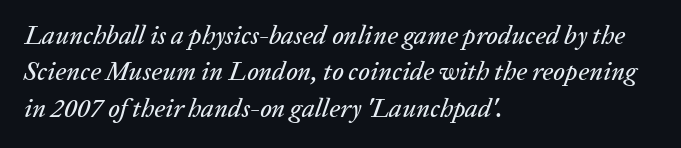
No word sits above an underline. The specimen reads as italic at a glance. Default kerning and tracking; the words read as compact shapes. Notice how descenders clear the ascenders below comfortably — that's standard leading. This rendering uses left alignment, leaving the right contour irregular.
